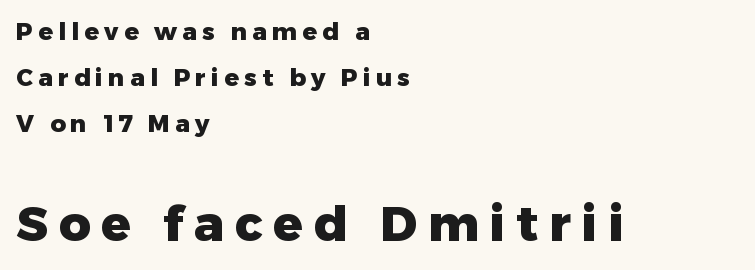
Q: Is the text bold? A: Yes.
Q: Is the text italic (slanted)? A: No, it is upright.
Q: Is the typeface a serif or a sans-serif typeface? A: Sans-serif.
Q: Is the text underlined? A: No.
Q: How is the paragraph aligned? A: Left-aligned.
Q: Is the spacing between letters normal or unusually wide? A: Unusually wide.
Q: Is the spacing between lines tight, normal or loose? A: Loose.
Q: Which block of text is set in a larger size, the first (top) or the second (bottom)? A: The second (bottom) one.
Q: Width (condensed, normal, or wide)? A: Normal.
Q: Stroke contrast? A: Low.
Q: x-height? A: Medium.
Q: Monospaced? A: No.
